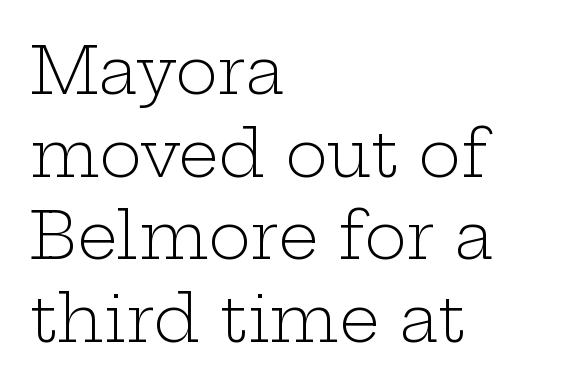
The image shows 64 px light, wide serif type, upright; set left-aligned, normal line spacing (1.29x), normal letter spacing, not underlined; low stroke contrast and a medium x-height.
